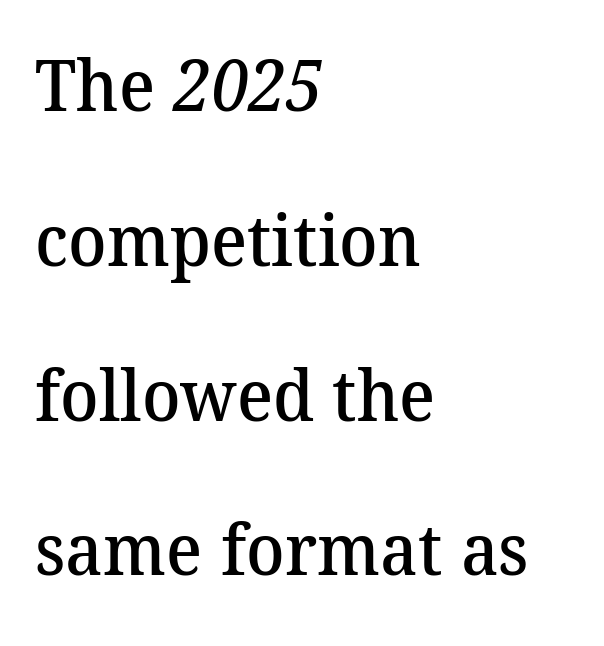
{"serif": "yes", "bold": "semi", "weight": "semibold", "width": "normal", "stroke_contrast": "medium", "x_height": "medium", "monospaced": "no", "underline": "no", "align": "left", "line_spacing": "loose", "line_spacing_ratio": 2.18, "letter_spacing": "normal", "letter_spacing_em": 0.0, "glyph_px": 71}
